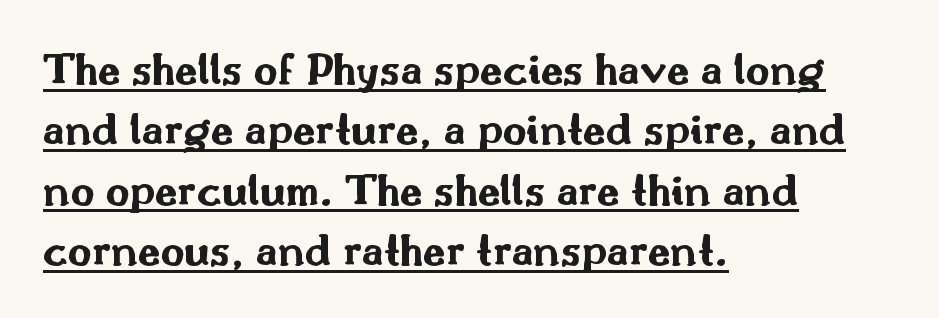
The glyphs are accompanied by a horizontal stroke just below them. A typesetter would call this proportional, since set widths differ per character. Characters follow at the spacing the type designer built in. Letterform terminals end flat and unadorned throughout the passage.
